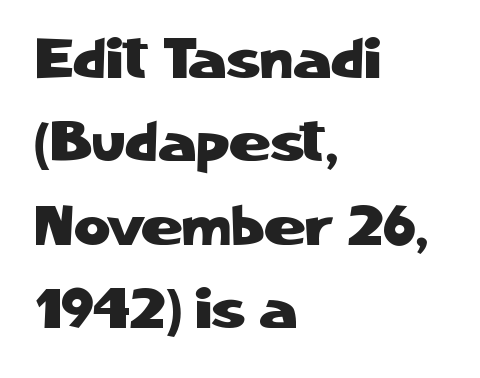
The image shows 56 px sans-serif type, upright; set left-aligned, normal line spacing (1.49x), normal letter spacing, not underlined; low stroke contrast and a medium x-height.
